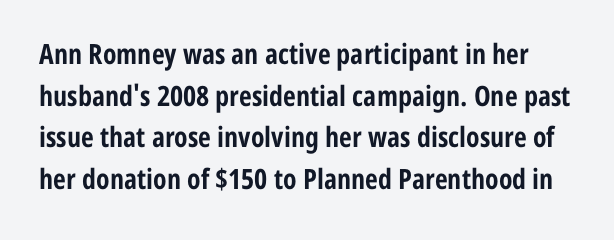
The image shows 28 px bold, condensed sans-serif type, upright; set normal line spacing (1.49x), normal letter spacing, not underlined; low stroke contrast and a medium x-height.
